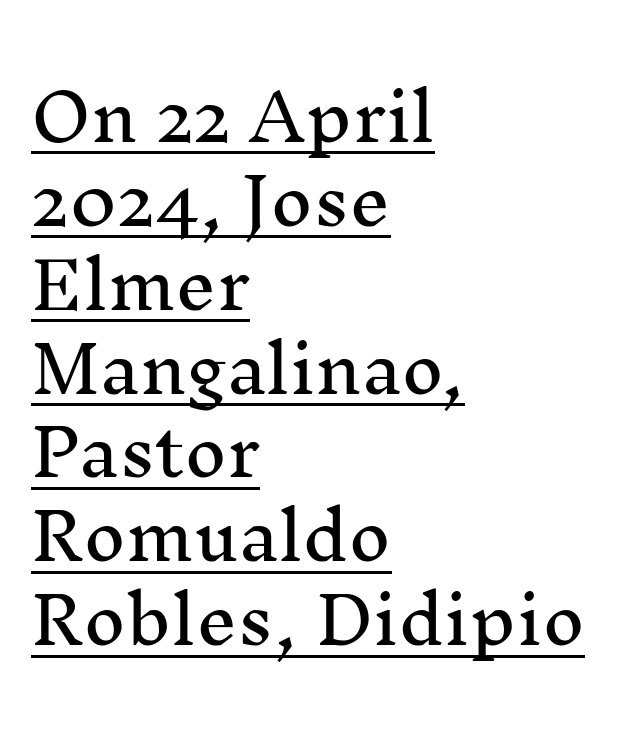
{"serif": "yes", "italic": "no", "width": "normal", "stroke_contrast": "medium", "x_height": "medium", "monospaced": "no", "underline": "yes", "align": "left", "line_spacing": "normal", "line_spacing_ratio": 1.29, "letter_spacing": "normal", "letter_spacing_em": 0.0, "glyph_px": 65}
